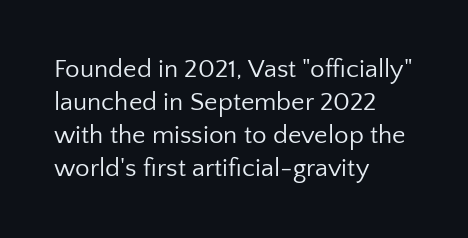
The image shows 26 px text type, upright; set left-aligned, normal line spacing (1.27x), normal letter spacing, not underlined.
